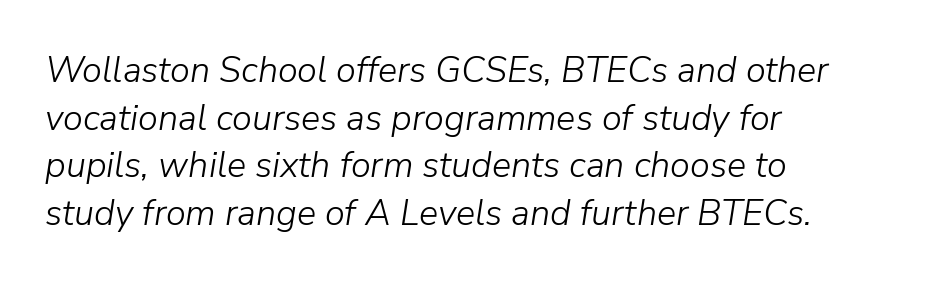
Weight: in the light-to-regular range. Emphasis-style slanted type is in use. This sample has the flowing, uneven cadence of proportional lettering. Letters rest on an invisible, unmarked baseline. Regular leading.
